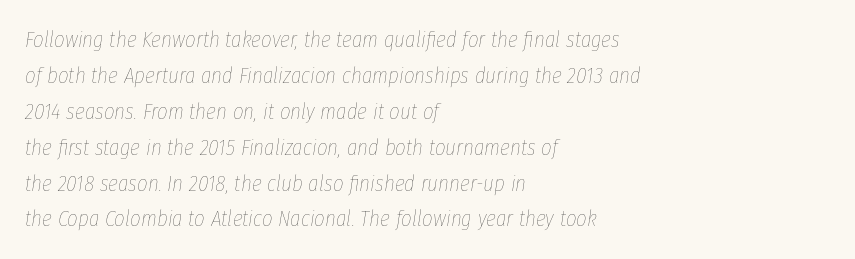
Q: Is the text bold? A: No.
Q: Is the text italic (slanted)? A: Yes, it leans right by about 8 degrees.
Q: Is the text underlined? A: No.
Q: How is the paragraph aligned? A: Left-aligned.
Q: Is the spacing between letters normal or unusually wide? A: Normal.
Q: Is the spacing between lines tight, normal or loose? A: Normal.
